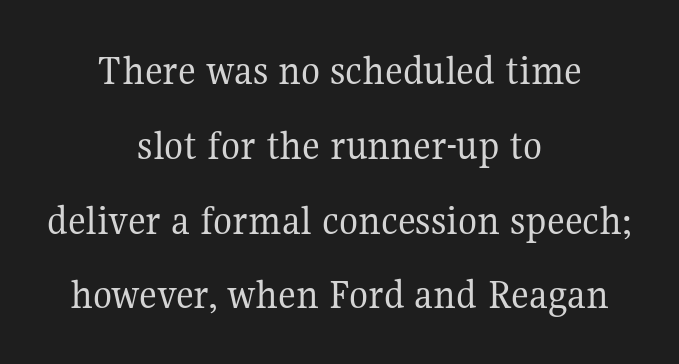
Inter-character spacing is left at the font's built-in metrics. Is the block centered? Yes — each line is placed symmetrically about the middle. You could not count columns in this text — the font is proportionally spaced. The designer went with a serif here, giving each stem small feet. Summary of weight: not heavy and not bold. Whoever set this chose a conventional vertical rhythm.
